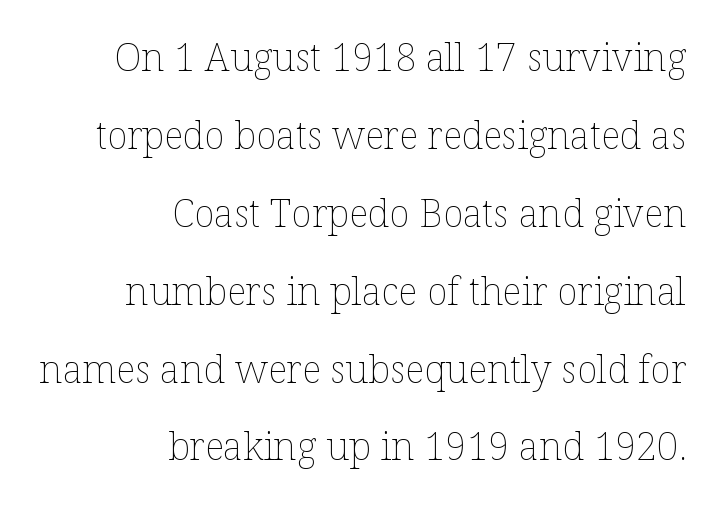
{"italic": "no", "bold": "no", "weight": "thin", "width": "normal", "stroke_contrast": "low", "x_height": "medium", "monospaced": "no", "underline": "no", "align": "right", "line_spacing": "loose", "line_spacing_ratio": 2.05, "letter_spacing": "normal", "letter_spacing_em": 0.0, "glyph_px": 38}
